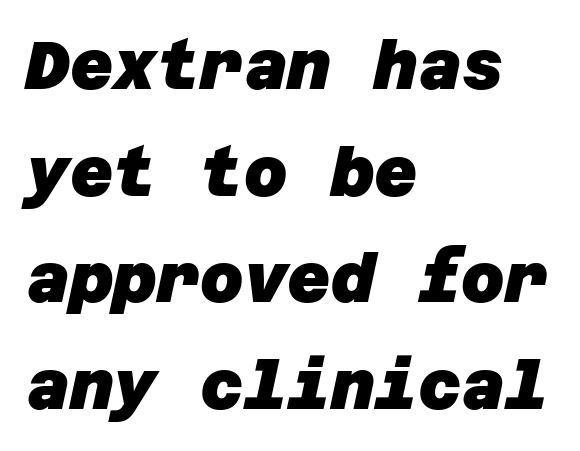
Q: Is the text bold? A: Yes.
Q: Is the typeface a serif or a sans-serif typeface? A: Sans-serif.
Q: Is the text underlined? A: No.
Q: How is the paragraph aligned? A: Left-aligned.
Q: Is the spacing between letters normal or unusually wide? A: Normal.
Q: Is the spacing between lines tight, normal or loose? A: Normal.
Q: Width (condensed, normal, or wide)? A: Normal.
Q: Stroke contrast? A: Low.
Q: x-height? A: Large.
